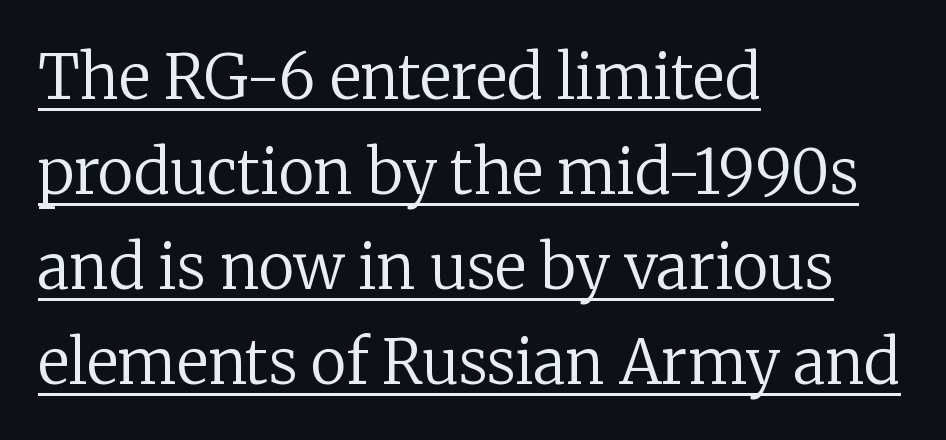
Q: Is the text bold? A: No.
Q: Is the text italic (slanted)? A: No, it is upright.
Q: Is the typeface a serif or a sans-serif typeface? A: Serif.
Q: Is the text underlined? A: Yes.
Q: How is the paragraph aligned? A: Left-aligned.
Q: Is the spacing between letters normal or unusually wide? A: Normal.
Q: Is the spacing between lines tight, normal or loose? A: Normal.
Q: Width (condensed, normal, or wide)? A: Normal.
Q: Stroke contrast? A: Low.
Q: x-height? A: Medium.
Q: Monospaced? A: No.
